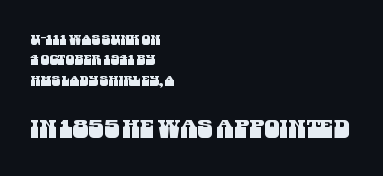
Of the two passages, the one underneath uses the larger point size. The gap between lines stays unmarked. Evenly set lines give the paragraph a standard silhouette. The passage is arranged the way most books set body copy — flush left. This rendering leaves character spacing at its baseline value.
